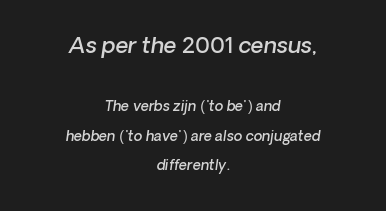
{"italic": "yes", "lean": "right", "slant_degrees": 8, "bold": "semi", "underline": "no", "align": "center", "line_spacing": "loose", "line_spacing_ratio": 2.11, "letter_spacing": "normal", "letter_spacing_em": 0.0, "larger_block": "first", "size_ratio": 1.57, "glyph_px": 22}
